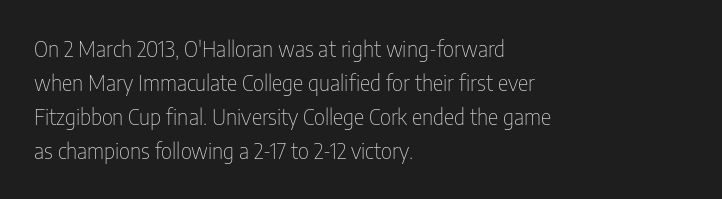
The image shows 22 px text type, upright; set left-aligned, normal line spacing (1.55x), normal letter spacing, not underlined.
